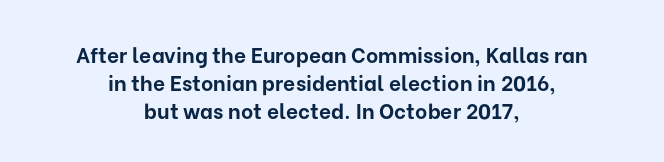
The image shows 21 px bold type, upright; set centered, normal line spacing (1.33x), normal letter spacing, not underlined.
